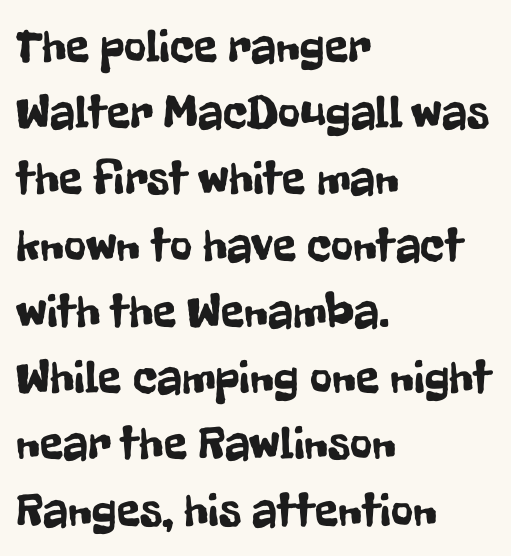
Look at the tracking — it's just the regular setting, nothing added. All the whitespace from short lines collects on the right. This sample has the flowing, uneven cadence of proportional lettering. Rendered with straight, roman letterforms. The string is rendered with underlining switched off. The face used here is a sans, in the tradition of grotesques and geometrics.
